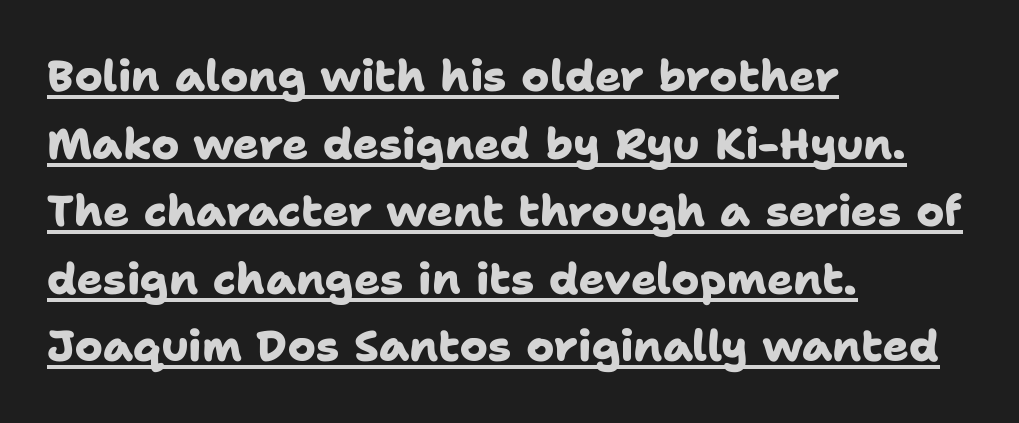
Q: Is the text bold? A: Yes.
Q: Is the typeface a serif or a sans-serif typeface? A: Sans-serif.
Q: Is the text underlined? A: Yes.
Q: How is the paragraph aligned? A: Left-aligned.
Q: Is the spacing between letters normal or unusually wide? A: Normal.
Q: Is the spacing between lines tight, normal or loose? A: Normal.
Q: Width (condensed, normal, or wide)? A: Normal.
Q: Stroke contrast? A: Low.
Q: x-height? A: Medium.
Q: Monospaced? A: No.
